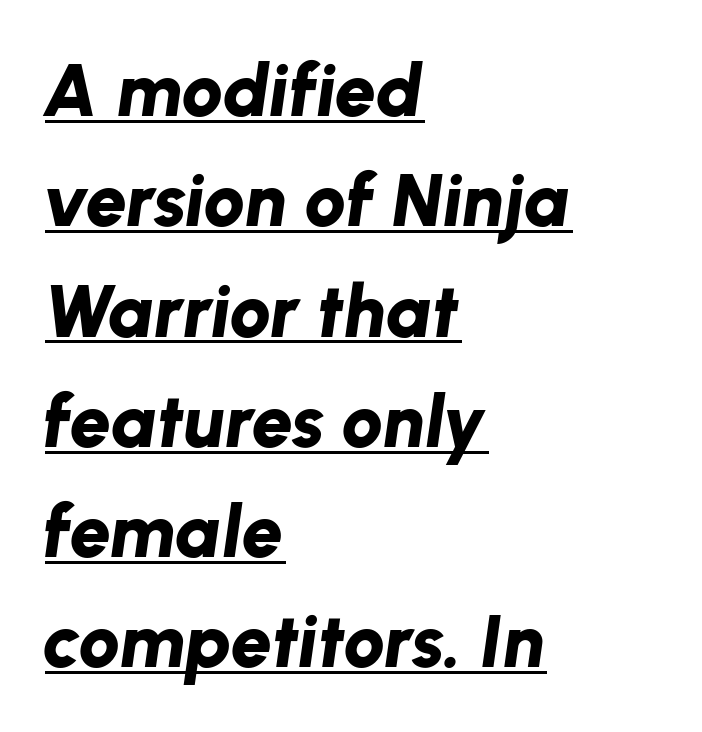
The image shows 74 px bold type, italic (leaning right); set left-aligned, normal line spacing (1.49x), normal letter spacing, underlined; low stroke contrast and a medium x-height.
